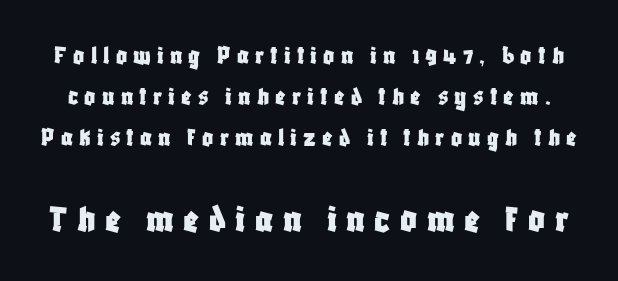
{"serif": "no", "italic": "no", "width": "condensed", "stroke_contrast": "low", "x_height": "large", "monospaced": "no", "underline": "no", "line_spacing": "normal", "line_spacing_ratio": 1.51, "letter_spacing": "wide", "letter_spacing_em": 0.23, "larger_block": "second", "size_ratio": 1.52, "glyph_px": 41}
